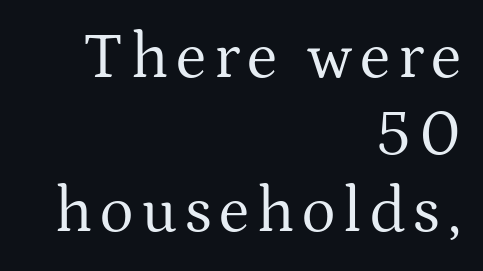
Q: Is the text bold? A: No.
Q: Is the text italic (slanted)? A: No, it is upright.
Q: Is the typeface a serif or a sans-serif typeface? A: Serif.
Q: Is the text underlined? A: No.
Q: How is the paragraph aligned? A: Right-aligned.
Q: Width (condensed, normal, or wide)? A: Normal.
Q: Stroke contrast? A: Medium.
Q: x-height? A: Medium.
Q: Monospaced? A: No.
